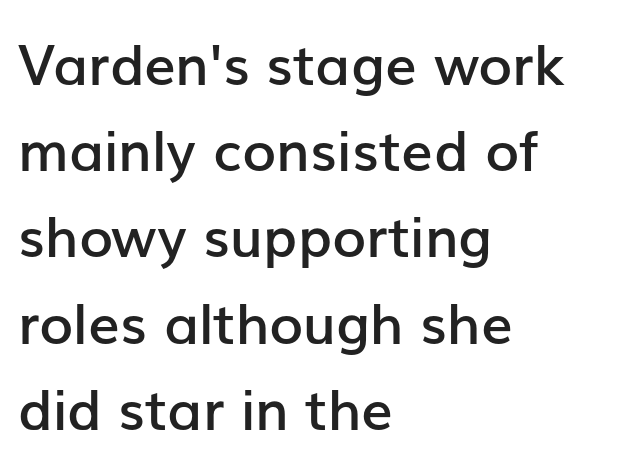
{"serif": "no", "italic": "no", "bold": "semi", "weight": "semibold", "width": "normal", "stroke_contrast": "low", "x_height": "medium", "monospaced": "no", "underline": "no", "align": "left", "line_spacing": "normal", "line_spacing_ratio": 1.54, "letter_spacing": "normal", "letter_spacing_em": 0.0, "glyph_px": 56}
